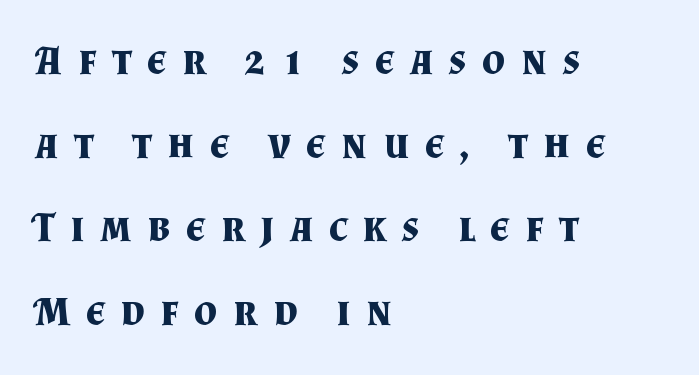
Q: Is the text bold? A: Yes.
Q: Is the text italic (slanted)? A: No, it is upright.
Q: Is the typeface a serif or a sans-serif typeface? A: Serif.
Q: Is the text underlined? A: No.
Q: How is the paragraph aligned? A: Left-aligned.
Q: Is the spacing between letters normal or unusually wide? A: Unusually wide.
Q: Is the spacing between lines tight, normal or loose? A: Loose.
Q: Width (condensed, normal, or wide)? A: Normal.
Q: Stroke contrast? A: Medium.
Q: x-height? A: Small.
Q: Monospaced? A: No.
